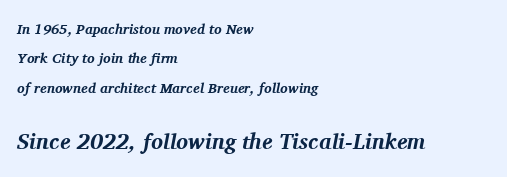
{"italic": "yes", "lean": "right", "slant_degrees": 11, "bold": "yes", "underline": "no", "align": "left", "line_spacing": "loose", "line_spacing_ratio": 2.09, "letter_spacing": "normal", "letter_spacing_em": 0.0, "larger_block": "second", "size_ratio": 1.57, "glyph_px": 22}
